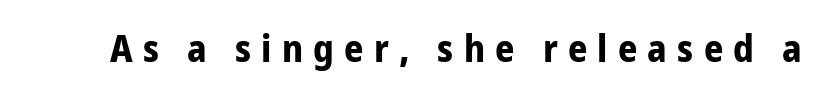
Q: Is the text bold? A: Yes.
Q: Is the text italic (slanted)? A: No, it is upright.
Q: Is the typeface a serif or a sans-serif typeface? A: Sans-serif.
Q: Is the text underlined? A: No.
Q: Is the spacing between letters normal or unusually wide? A: Unusually wide.
Q: Width (condensed, normal, or wide)? A: Condensed.
Q: Stroke contrast? A: Low.
Q: x-height? A: Medium.
Q: Monospaced? A: No.
